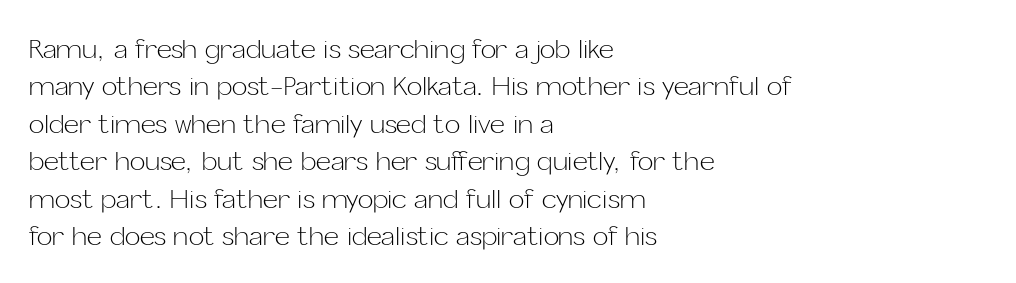
The image shows 26 px text type, upright; set left-aligned, normal line spacing (1.44x), normal letter spacing, not underlined.
